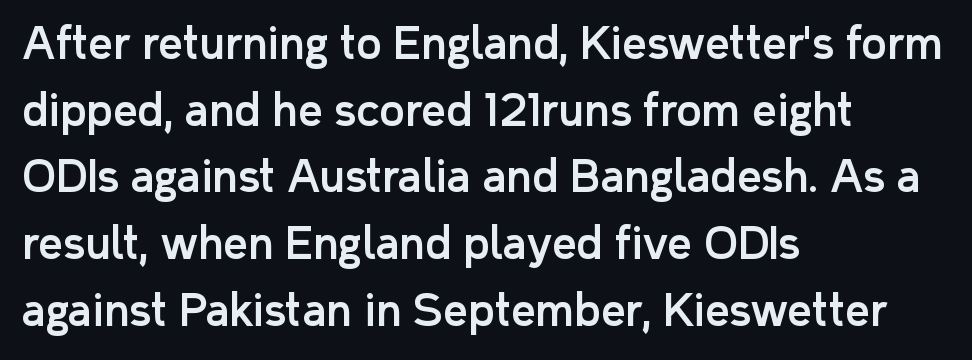
Character widths vary here, with narrow letters taking less room than wide ones. Clear beneath every line of the passage. Posture: straight, roman, zero tilt. Each line starts at the same left margin while the right side varies. Nothing unusual about the tracking: characters are spaced as the font intends.
